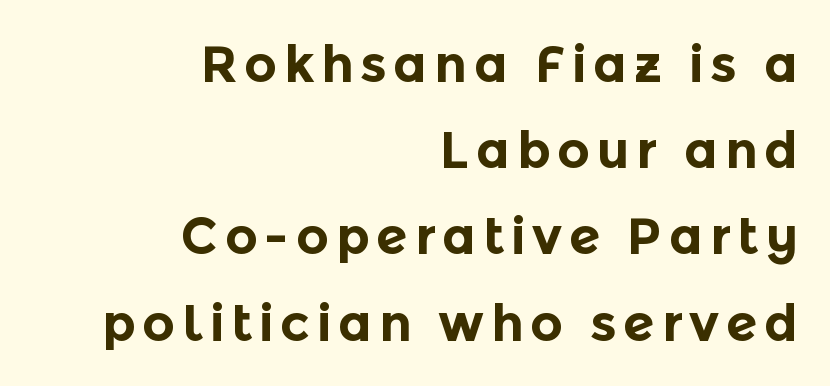
Q: Is the text bold? A: Yes.
Q: Is the text italic (slanted)? A: No, it is upright.
Q: Is the typeface a serif or a sans-serif typeface? A: Sans-serif.
Q: Is the text underlined? A: No.
Q: How is the paragraph aligned? A: Right-aligned.
Q: Is the spacing between lines tight, normal or loose? A: Normal.
Q: Width (condensed, normal, or wide)? A: Normal.
Q: x-height? A: Medium.
Q: Monospaced? A: No.
